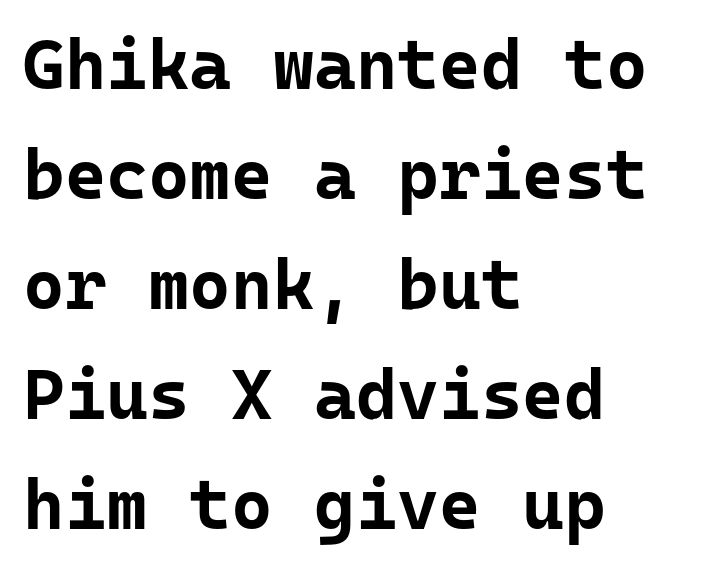
The specimen omits any rule beneath the text block's lines. All the whitespace from short lines collects on the right. The line texture is even and compact thanks to regular tracking. Vertical strokes here are truly vertical. Successive baselines arrive at the customary interval. I'd call this a sans setting — the letters go barefoot.
